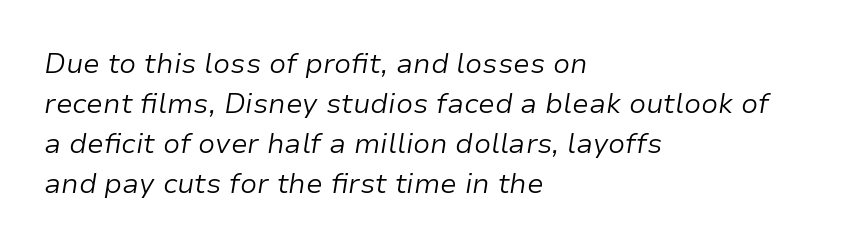
Words float on clear page, feet unadorned. This sample uses plain, unmodified letter spacing. Reading down the column, the eye jumps a familiar distance to each next line. These lines stack with their left ends in a neat column. If you drew a line through each stem, it would be angled. Spacing verdict: proportional, widths tailored to each character.
